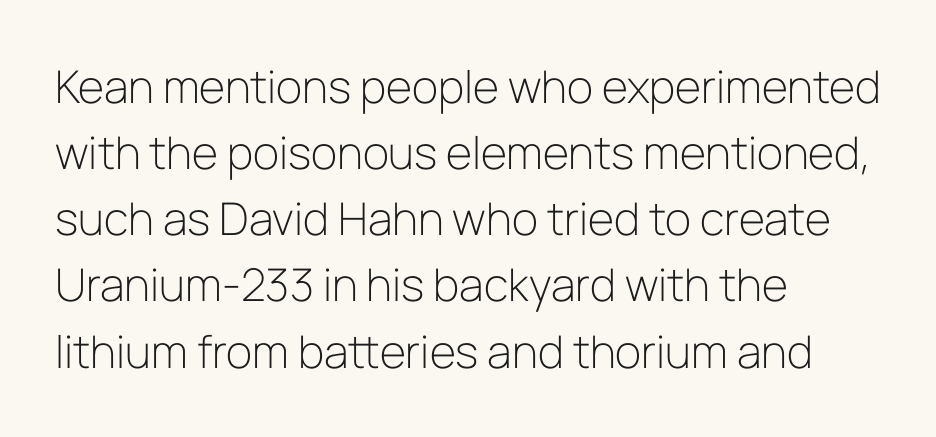
The image shows 45 px light sans-serif type, upright; set left-aligned, normal line spacing (1.47x), normal letter spacing, not underlined; low stroke contrast and a medium x-height.
